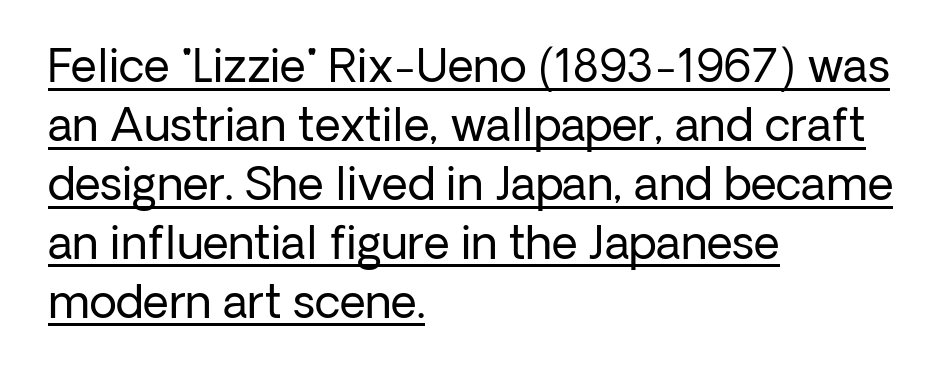
Q: Is the text bold? A: No.
Q: Is the text italic (slanted)? A: No, it is upright.
Q: Is the typeface a serif or a sans-serif typeface? A: Sans-serif.
Q: Is the text underlined? A: Yes.
Q: How is the paragraph aligned? A: Left-aligned.
Q: Is the spacing between letters normal or unusually wide? A: Normal.
Q: Is the spacing between lines tight, normal or loose? A: Normal.
Q: Width (condensed, normal, or wide)? A: Normal.
Q: Stroke contrast? A: Low.
Q: x-height? A: Medium.
Q: Monospaced? A: No.
